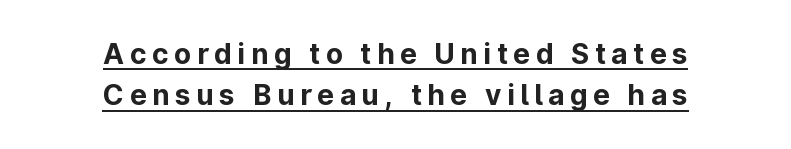
Q: Is the text bold? A: Yes.
Q: Is the text italic (slanted)? A: No, it is upright.
Q: Is the typeface a serif or a sans-serif typeface? A: Sans-serif.
Q: Is the text underlined? A: Yes.
Q: How is the paragraph aligned? A: Centered.
Q: Is the spacing between letters normal or unusually wide? A: Unusually wide.
Q: Is the spacing between lines tight, normal or loose? A: Normal.
Q: Width (condensed, normal, or wide)? A: Normal.
Q: Stroke contrast? A: Low.
Q: x-height? A: Medium.
Q: Monospaced? A: No.
